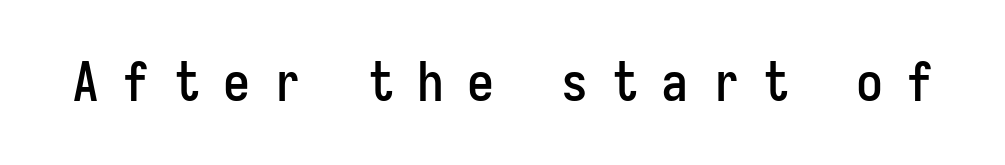
The image shows 54 px condensed sans-serif type, upright; set unusually wide letter spacing (+0.43 em), not underlined; low stroke contrast and a medium x-height.
